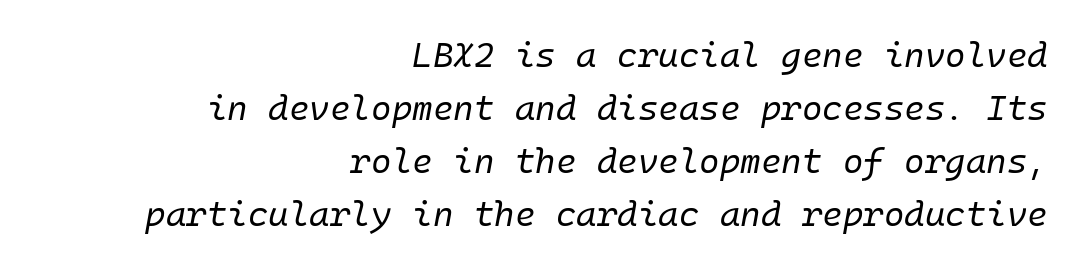
The image shows 35 px regular-weight type, italic (leaning right); set right-aligned, normal line spacing (1.51x), normal letter spacing, not underlined; low stroke contrast and a medium x-height.
